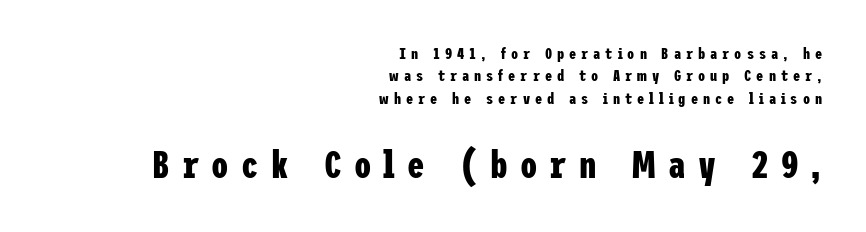
{"serif": "no", "italic": "no", "bold": "yes", "weight": "bold", "width": "condensed", "stroke_contrast": "low", "x_height": "medium", "underline": "no", "align": "right", "line_spacing": "normal", "line_spacing_ratio": 1.4, "letter_spacing": "wide", "letter_spacing_em": 0.31, "larger_block": "second", "size_ratio": 2.44, "glyph_px": 39}
